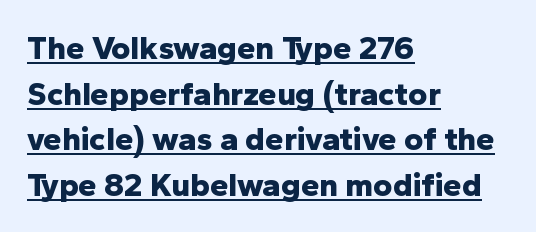
The image shows 33 px bold sans-serif type, upright; set left-aligned, normal line spacing (1.38x), normal letter spacing, underlined; low stroke contrast and a medium x-height.
